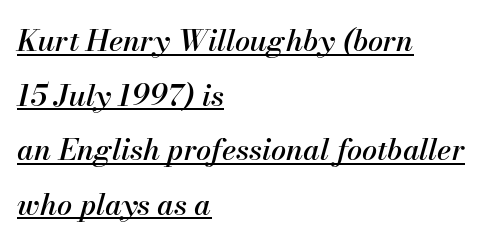
The image shows 30 px text type, italic (leaning right); set left-aligned, line spacing 1.82x, normal letter spacing, underlined; medium stroke contrast and a small x-height.
